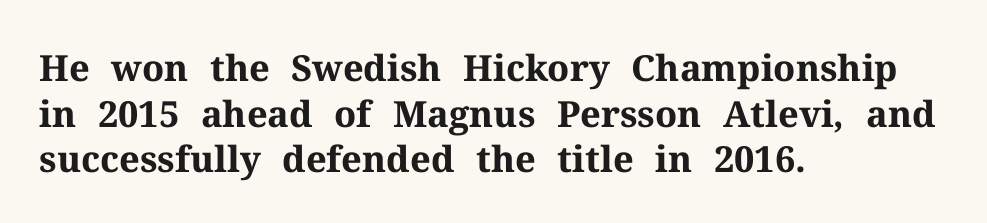
The image shows 36 px bold serif type, upright; set left-aligned, normal line spacing (1.27x), normal letter spacing, not underlined; medium stroke contrast and a medium x-height.
